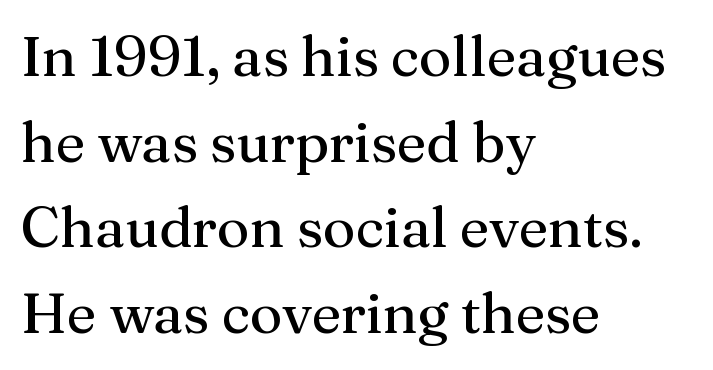
Q: Is the text italic (slanted)? A: No, it is upright.
Q: Is the typeface a serif or a sans-serif typeface? A: Serif.
Q: Is the text underlined? A: No.
Q: How is the paragraph aligned? A: Left-aligned.
Q: Is the spacing between letters normal or unusually wide? A: Normal.
Q: Is the spacing between lines tight, normal or loose? A: Normal.
Q: Width (condensed, normal, or wide)? A: Normal.
Q: Stroke contrast? A: Medium.
Q: x-height? A: Medium.
Q: Monospaced? A: No.
